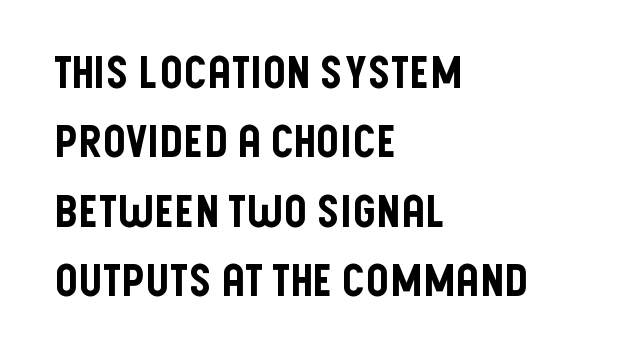
Q: Is the text italic (slanted)? A: No, it is upright.
Q: Is the typeface a serif or a sans-serif typeface? A: Sans-serif.
Q: Is the text underlined? A: No.
Q: How is the paragraph aligned? A: Left-aligned.
Q: Is the spacing between letters normal or unusually wide? A: Normal.
Q: Is the spacing between lines tight, normal or loose? A: Normal.
Q: Width (condensed, normal, or wide)? A: Condensed.
Q: Stroke contrast? A: Low.
Q: x-height? A: Large.
Q: Monospaced? A: No.
